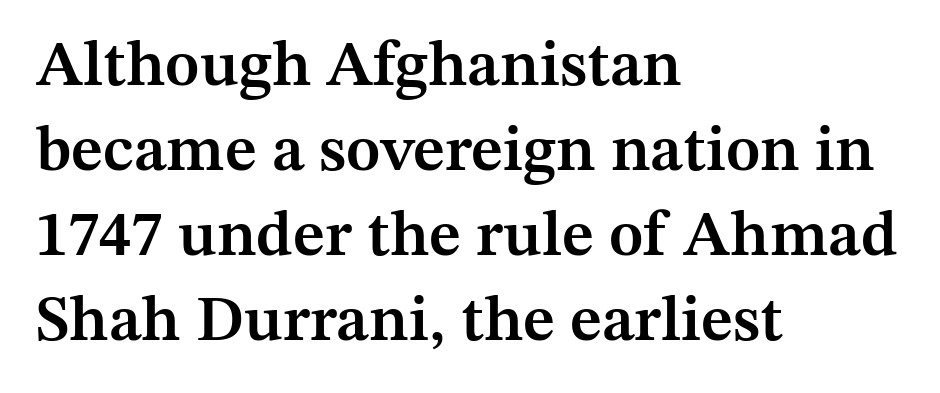
Q: Is the text bold? A: Semi-bold.
Q: Is the text italic (slanted)? A: No, it is upright.
Q: Is the typeface a serif or a sans-serif typeface? A: Serif.
Q: Is the text underlined? A: No.
Q: How is the paragraph aligned? A: Left-aligned.
Q: Is the spacing between letters normal or unusually wide? A: Normal.
Q: Is the spacing between lines tight, normal or loose? A: Normal.
Q: Width (condensed, normal, or wide)? A: Normal.
Q: Stroke contrast? A: Medium.
Q: x-height? A: Medium.
Q: Monospaced? A: No.
